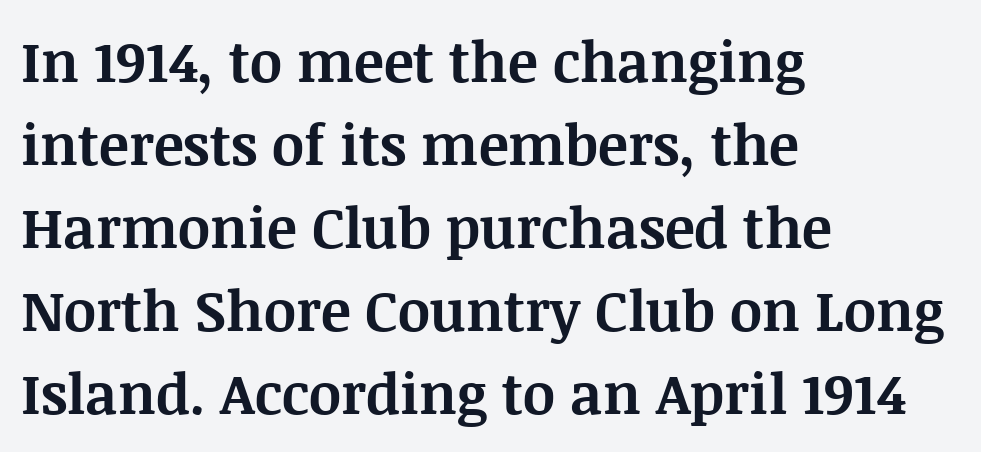
The image shows 56 px bold serif type, upright; set left-aligned, normal line spacing (1.48x), normal letter spacing, not underlined; medium stroke contrast and a large x-height.
